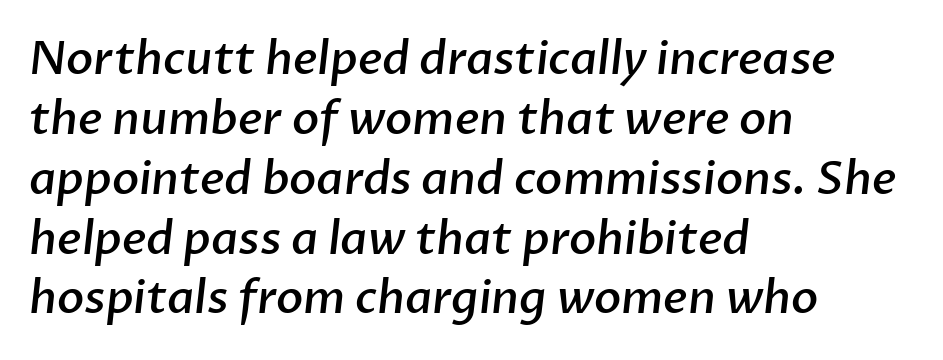
Q: Is the text bold? A: Semi-bold.
Q: Is the typeface a serif or a sans-serif typeface? A: Sans-serif.
Q: Is the text underlined? A: No.
Q: How is the paragraph aligned? A: Left-aligned.
Q: Is the spacing between letters normal or unusually wide? A: Normal.
Q: Is the spacing between lines tight, normal or loose? A: Normal.
Q: Width (condensed, normal, or wide)? A: Normal.
Q: Stroke contrast? A: Low.
Q: x-height? A: Medium.
Q: Monospaced? A: No.
